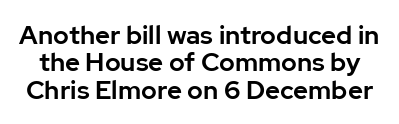
The image shows 26 px text type, upright; set tight line spacing (1.05x), normal letter spacing, not underlined.
